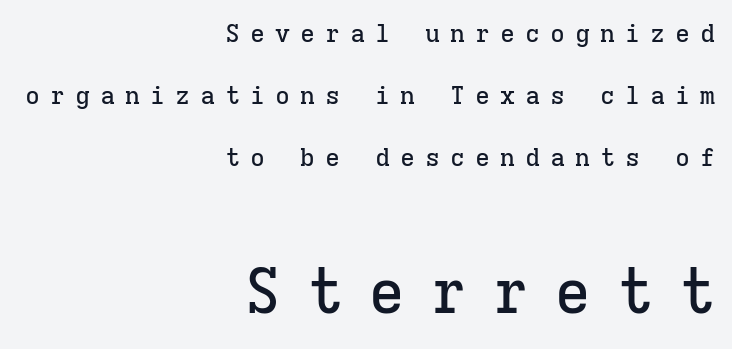
The image shows 62 px serif type, upright, monospaced; set right-aligned, loose line spacing (2.49x), unusually wide letter spacing (+0.4 em), not underlined; the second (bottom) block is 2.48x larger; low stroke contrast and a medium x-height.
